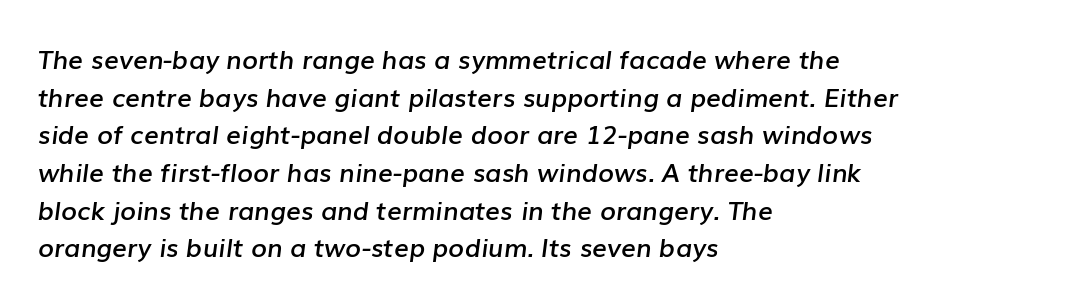
The image shows 26 px text type, italic (leaning right); set left-aligned, normal line spacing (1.45x), normal letter spacing, not underlined.
